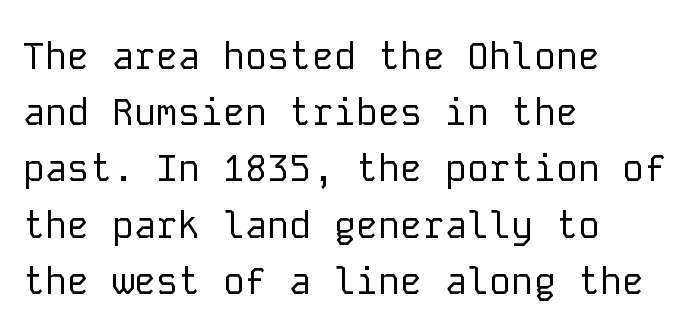
The gaps between neighbouring characters are ordinary and unremarkable. Look at the bottom of the vertical strokes: they stop flat, with no serifs. The passage shown is not bold in any degree. Ascenders rise straight up at ninety degrees. Successive baselines arrive at the customary interval.
